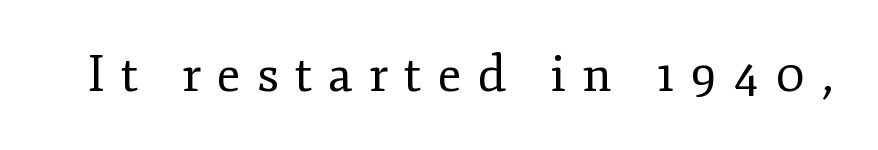
The image shows 49 px regular-weight serif type, upright; set unusually wide letter spacing (+0.33 em), not underlined; low stroke contrast and a small x-height.
